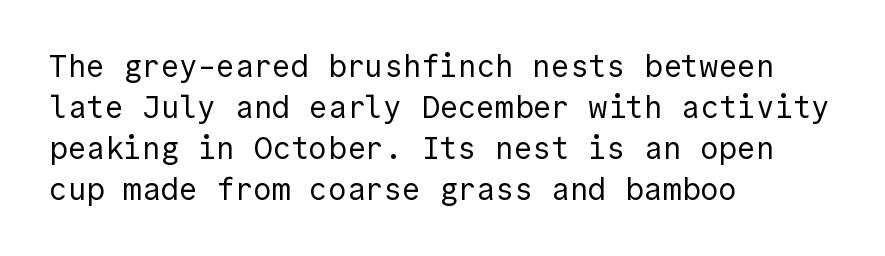
{"serif": "no", "italic": "no", "bold": "no", "weight": "regular", "width": "normal", "x_height": "medium", "underline": "no", "align": "left", "line_spacing": "normal", "line_spacing_ratio": 1.32, "letter_spacing": "normal", "letter_spacing_em": 0.0, "glyph_px": 31}
